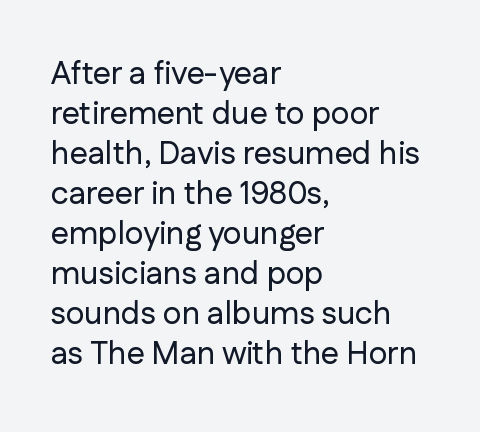
The typesetter chose a ragged-right arrangement here. Is there much room between lines? A standard amount, neither cramped nor airy. In terms of letterspacing, this is plain default setting. The typeface chosen for these lines omits serifs.
